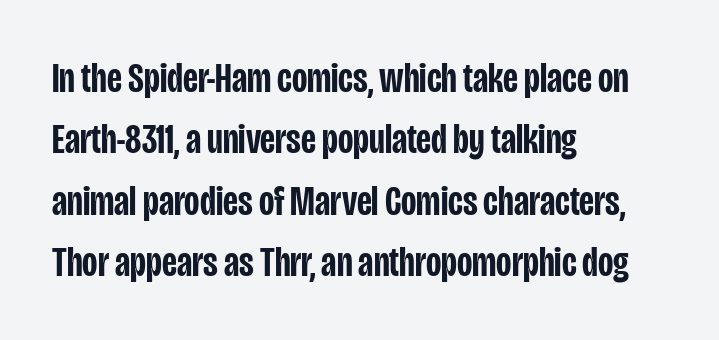
Observe the absence of serifs on each vertical stroke in this sample. Only glyphs here, with clear space below each row. There is no visible air inserted between adjacent glyphs. Emphasis by weight is partial: semibold.
